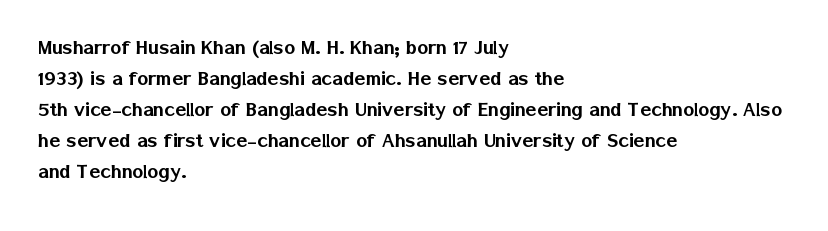
Q: Is the text italic (slanted)? A: No, it is upright.
Q: Is the text underlined? A: No.
Q: How is the paragraph aligned? A: Left-aligned.
Q: Is the spacing between letters normal or unusually wide? A: Normal.
Q: Is the spacing between lines tight, normal or loose? A: Normal.
